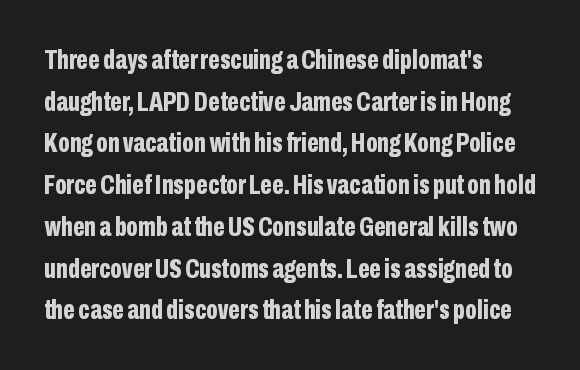
A student would call this left alignment; a typographer would say flush left, rag right. Quick note: underline off. The gaps between neighbouring characters are ordinary and unremarkable. Ascenders rise straight up at ninety degrees.
